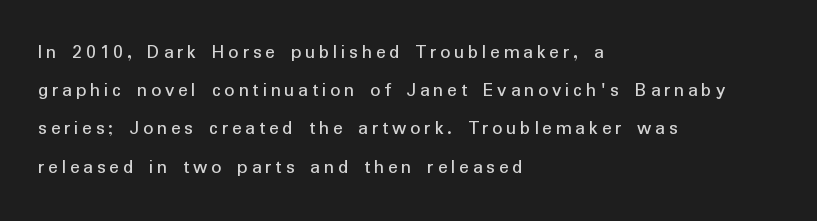
The image shows 20 px text type, upright; set left-aligned, loose line spacing (1.91x), not underlined.
